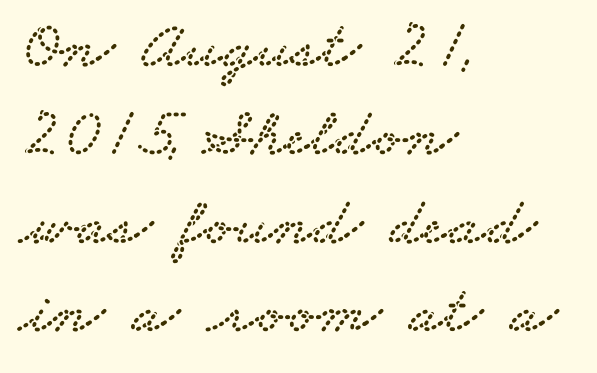
{"width": "wide", "stroke_contrast": "low", "x_height": "small", "monospaced": "no", "underline": "no", "align": "left", "line_spacing": "normal", "line_spacing_ratio": 1.28, "letter_spacing": "normal", "letter_spacing_em": 0.0, "glyph_px": 69}
